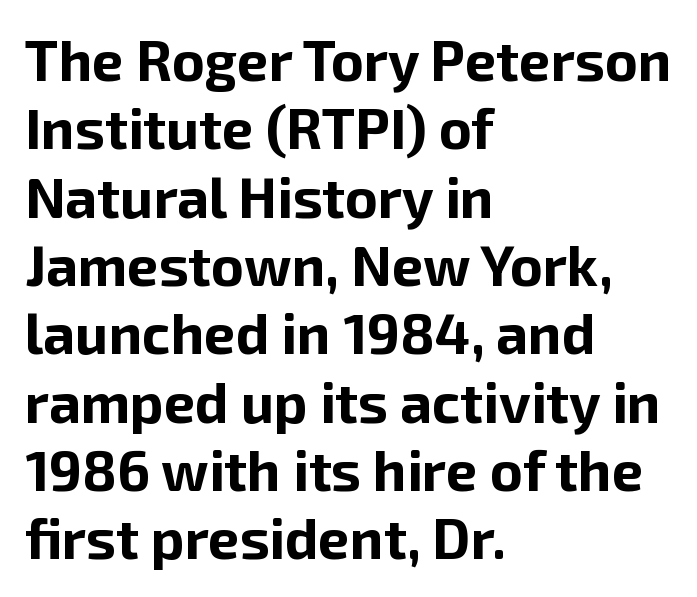
The image shows 56 px bold sans-serif type, upright; set left-aligned, line spacing 1.22x, normal letter spacing, not underlined; low stroke contrast and a medium x-height.
